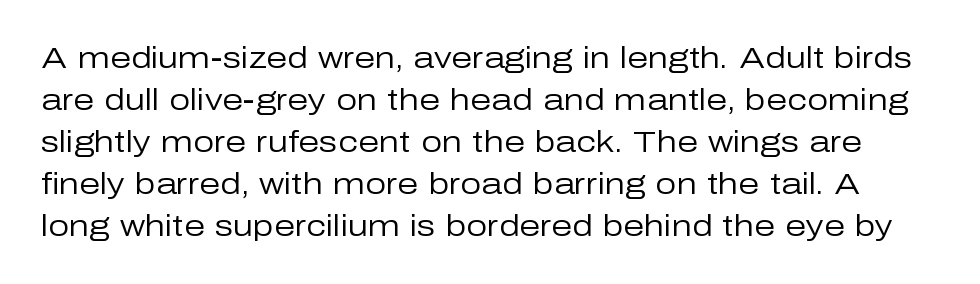
Lines of text with bare space underneath. Stems here are at most as thick as an everyday book face. Each letter keeps its own natural width here, so spacing adapts to shape. A normal amount of white space separates one row of letters from the next.
